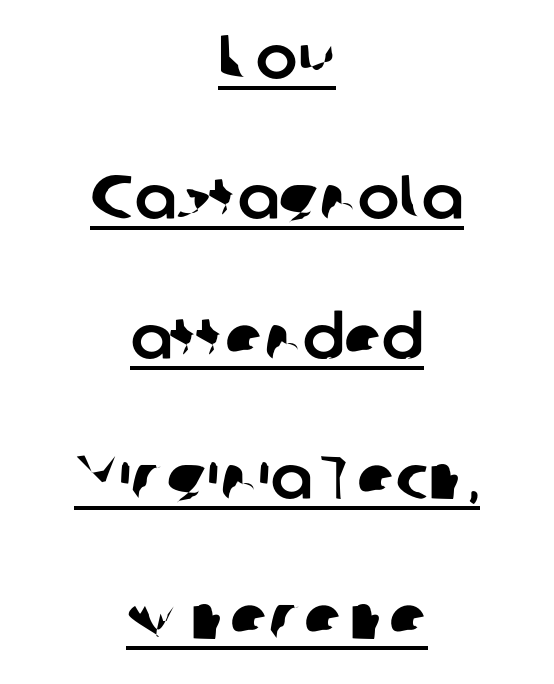
{"serif": "no", "width": "normal", "stroke_contrast": "low", "x_height": "medium", "monospaced": "no", "underline": "yes", "align": "center", "line_spacing": "loose", "line_spacing_ratio": 2.26, "letter_spacing": "normal", "letter_spacing_em": 0.0, "glyph_px": 62}
